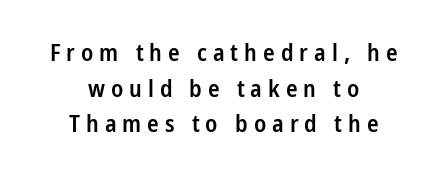
The line-height multiplier appears to be the usual default. These lines carry some extra weight — a demibold, not a full bold. Letters rest on an invisible, unmarked baseline. Rendered with straight, roman letterforms. Visually the block forms a symmetrical silhouette, jagged on both flanks.
